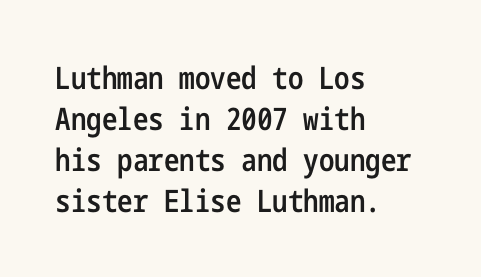
{"serif": "no", "italic": "no", "bold": "semi", "weight": "semibold", "width": "condensed", "stroke_contrast": "low", "x_height": "medium", "underline": "no", "align": "left", "line_spacing": "normal", "line_spacing_ratio": 1.32, "letter_spacing": "normal", "letter_spacing_em": 0.0, "glyph_px": 31}
